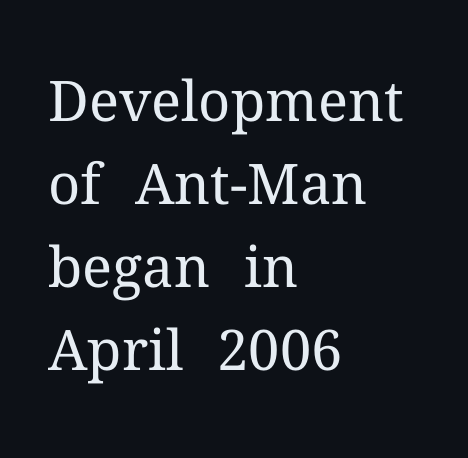
These lines are rendered in a variable-pitch font. The strokes are not fattened; the text isn't bold. Nobody drew a line under any word here. The designer went with a serif here, giving each stem small feet.
